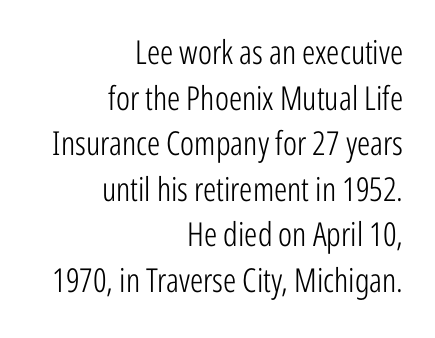
{"serif": "no", "italic": "no", "bold": "no", "weight": "light", "width": "condensed", "stroke_contrast": "low", "x_height": "medium", "monospaced": "no", "underline": "no", "align": "right", "line_spacing": "normal", "line_spacing_ratio": 1.38, "letter_spacing": "normal", "letter_spacing_em": 0.0, "glyph_px": 33}
